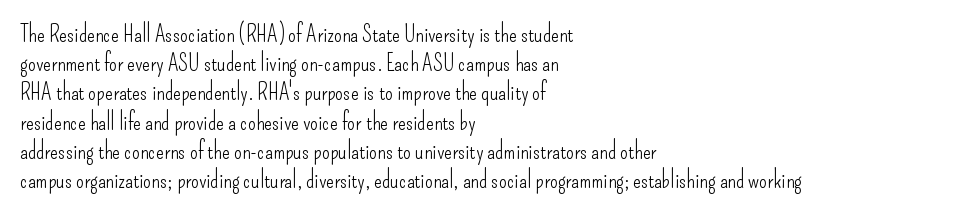
{"italic": "no", "bold": "no", "underline": "no", "align": "left", "line_spacing": "normal", "line_spacing_ratio": 1.27, "letter_spacing": "normal", "letter_spacing_em": 0.0, "glyph_px": 23}
